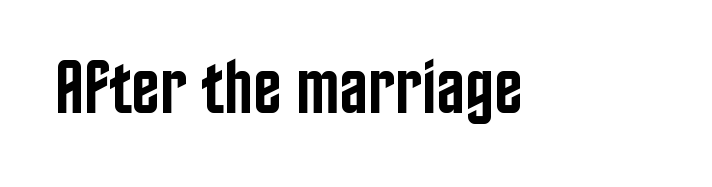
Q: Is the text bold? A: Semi-bold.
Q: Is the text italic (slanted)? A: No, it is upright.
Q: Is the typeface a serif or a sans-serif typeface? A: Sans-serif.
Q: Is the text underlined? A: No.
Q: Is the spacing between letters normal or unusually wide? A: Normal.
Q: Width (condensed, normal, or wide)? A: Condensed.
Q: Stroke contrast? A: Low.
Q: x-height? A: Large.
Q: Monospaced? A: No.
